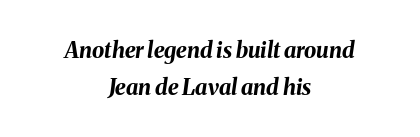
Each row of text sits above clean, open space. The typesetter chose a symmetrical, centered arrangement here. The horizontal fit of the characters is conventional and even. Compared with ordinary roman type, these characters are visibly tilted.
